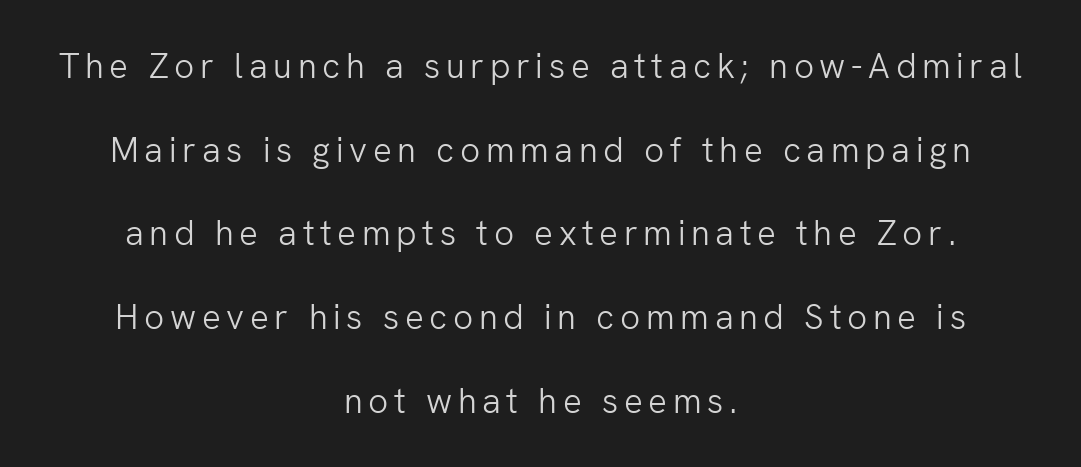
{"serif": "no", "italic": "no", "bold": "no", "weight": "light", "width": "normal", "stroke_contrast": "low", "x_height": "medium", "monospaced": "no", "underline": "no", "align": "center", "line_spacing": "loose", "line_spacing_ratio": 2.39, "glyph_px": 35}
